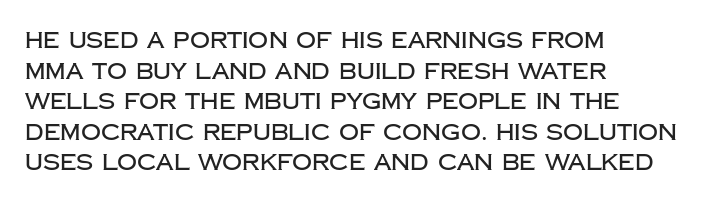
Q: Is the text italic (slanted)? A: No, it is upright.
Q: Is the text underlined? A: No.
Q: How is the paragraph aligned? A: Left-aligned.
Q: Is the spacing between letters normal or unusually wide? A: Normal.
Q: Is the spacing between lines tight, normal or loose? A: Normal.
